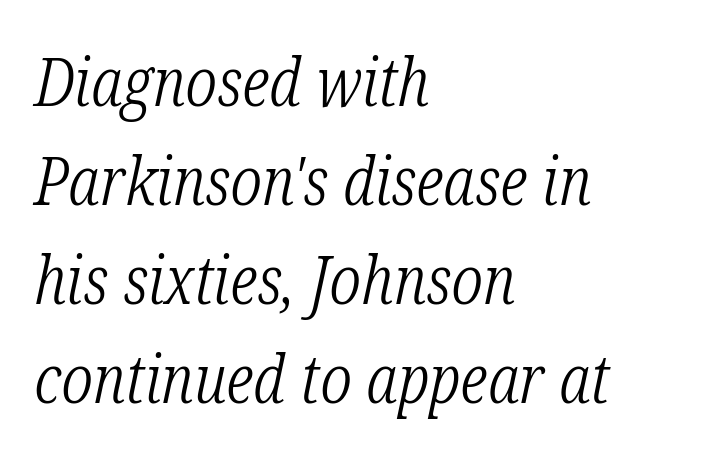
The image shows 67 px light, condensed serif type, italic (leaning right); set left-aligned, normal line spacing (1.48x), normal letter spacing, not underlined; low stroke contrast and a medium x-height.
